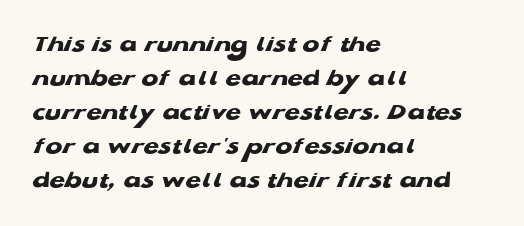
Q: Is the text bold? A: Yes.
Q: Is the text underlined? A: No.
Q: How is the paragraph aligned? A: Left-aligned.
Q: Is the spacing between letters normal or unusually wide? A: Normal.
Q: Is the spacing between lines tight, normal or loose? A: Normal.
